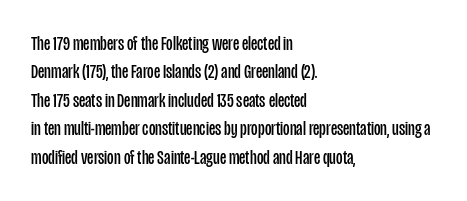
The image shows 20 px text type, upright; set left-aligned, normal line spacing (1.42x), normal letter spacing, not underlined.
